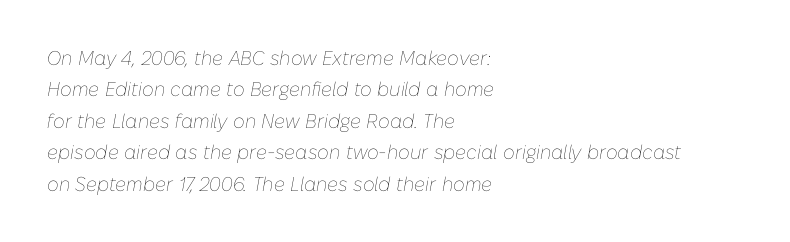
The image shows 20 px text type, italic (leaning right); set left-aligned, normal line spacing (1.57x), normal letter spacing, not underlined.
